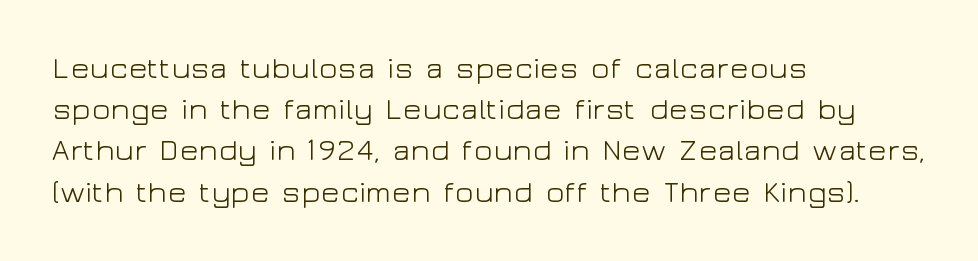
The image shows 31 px light, wide sans-serif type, upright; set left-aligned, normal line spacing (1.33x), normal letter spacing, not underlined; low stroke contrast and a medium x-height.
